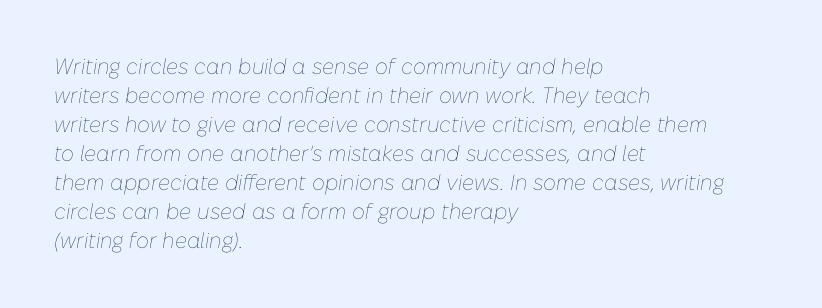
{"italic": "yes", "lean": "right", "slant_degrees": 10, "bold": "no", "underline": "no", "align": "left", "line_spacing": "normal", "line_spacing_ratio": 1.32, "letter_spacing": "normal", "letter_spacing_em": 0.0, "glyph_px": 22}
